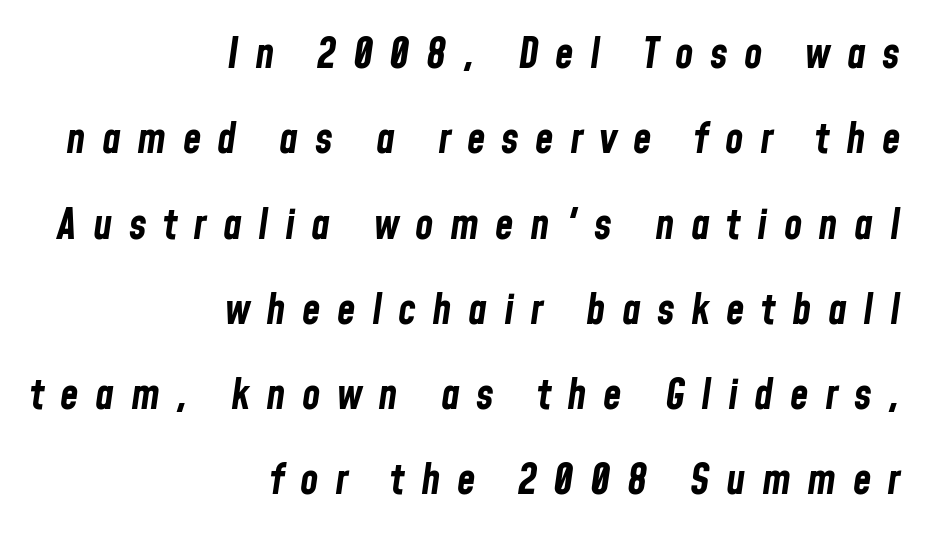
The image shows 42 px bold, condensed type, italic (leaning right); set right-aligned, loose line spacing (2.03x), unusually wide letter spacing (+0.39 em), not underlined; low stroke contrast and a medium x-height.
